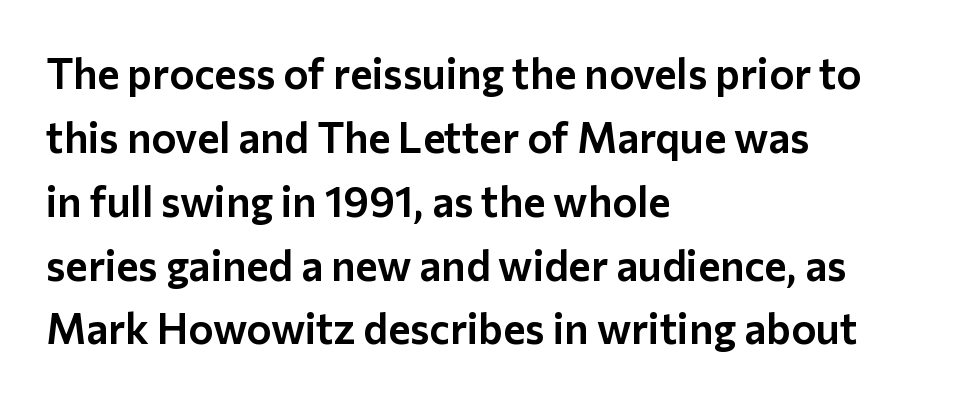
In terms of letterform style, serifs are entirely absent. Compared with a centered layout, this one pins lines to the left instead. What's the leading like? Ordinary, nothing unusual. No extra tracking has been applied to these lines.
